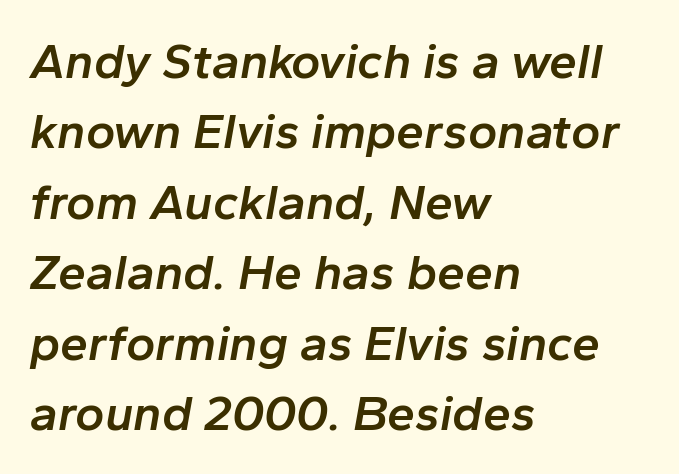
Horizontal bands of white between lines are of average thickness. Only glyphs here, with clear space below each row. You can tell it's italic because the verticals aren't actually vertical. The letters advance in unequal steps, a hallmark of proportional type. One-word summary of the alignment: left.
